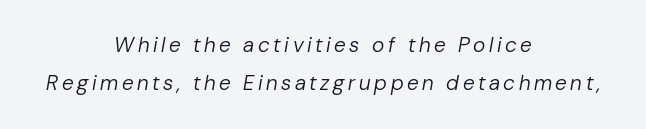
Q: Is the text bold? A: No.
Q: Is the text italic (slanted)? A: Yes, it leans right by about 10 degrees.
Q: Is the text underlined? A: No.
Q: How is the paragraph aligned? A: Centered.
